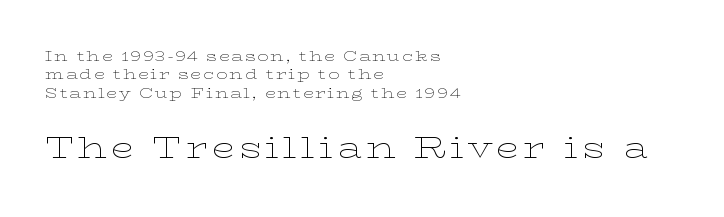
A classic flush-left, rag-right setting is used for this passage. You can tell from the footed stems that serif type was used. The passage shown is typed in a proportional face where columns would drift. Every stem runs plumb, perpendicular to the baseline.
